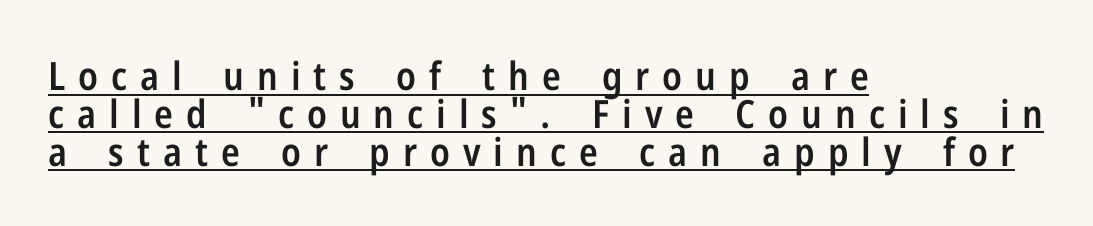
Q: Is the text bold? A: Semi-bold.
Q: Is the text italic (slanted)? A: No, it is upright.
Q: Is the typeface a serif or a sans-serif typeface? A: Sans-serif.
Q: Is the text underlined? A: Yes.
Q: How is the paragraph aligned? A: Left-aligned.
Q: Is the spacing between letters normal or unusually wide? A: Unusually wide.
Q: Is the spacing between lines tight, normal or loose? A: Tight.
Q: Width (condensed, normal, or wide)? A: Condensed.
Q: Stroke contrast? A: Low.
Q: x-height? A: Medium.
Q: Monospaced? A: No.
